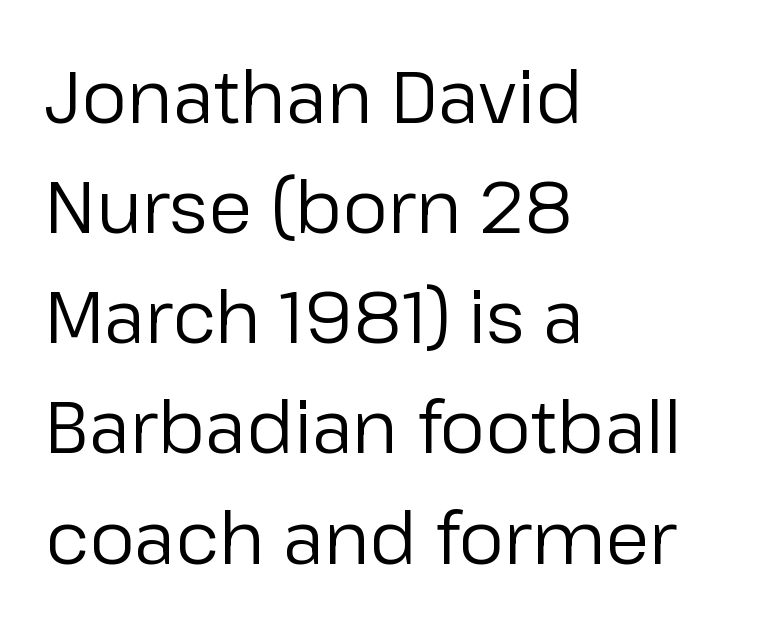
{"serif": "no", "italic": "no", "bold": "no", "weight": "regular", "width": "normal", "stroke_contrast": "low", "x_height": "medium", "monospaced": "no", "underline": "no", "align": "left", "line_spacing": "normal", "line_spacing_ratio": 1.53, "letter_spacing": "normal", "letter_spacing_em": 0.0, "glyph_px": 72}
